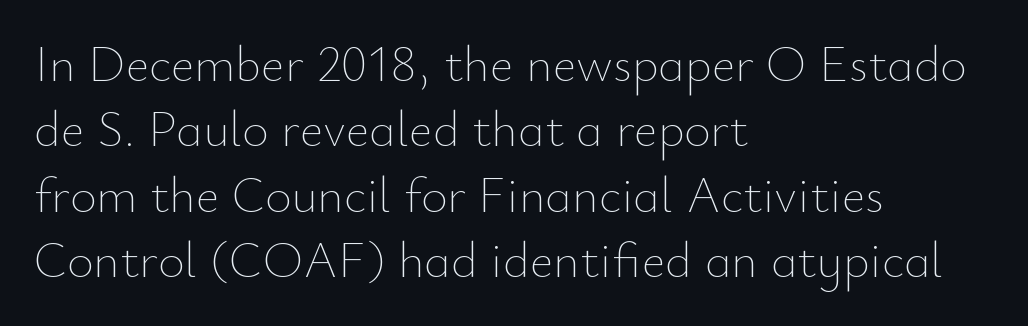
{"italic": "no", "bold": "no", "weight": "thin", "width": "normal", "stroke_contrast": "low", "x_height": "small", "monospaced": "no", "underline": "no", "align": "left", "line_spacing": "normal", "line_spacing_ratio": 1.28, "letter_spacing": "normal", "letter_spacing_em": 0.0, "glyph_px": 51}
